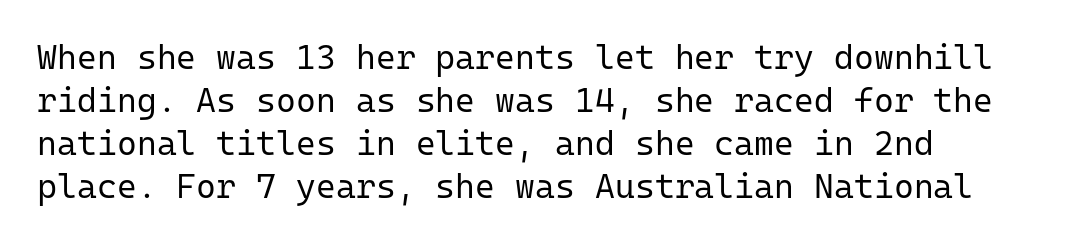
{"serif": "no", "italic": "no", "bold": "no", "weight": "regular", "width": "normal", "stroke_contrast": "low", "x_height": "medium", "monospaced": "yes", "underline": "no", "align": "left", "line_spacing": "normal", "line_spacing_ratio": 1.26, "letter_spacing": "normal", "letter_spacing_em": 0.0, "glyph_px": 34}
